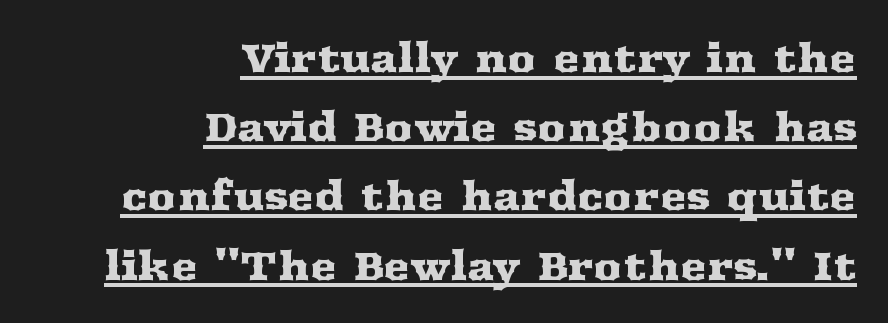
Q: Is the text italic (slanted)? A: No, it is upright.
Q: Is the typeface a serif or a sans-serif typeface? A: Serif.
Q: Is the text underlined? A: Yes.
Q: How is the paragraph aligned? A: Right-aligned.
Q: Is the spacing between letters normal or unusually wide? A: Normal.
Q: Width (condensed, normal, or wide)? A: Wide.
Q: Stroke contrast? A: Medium.
Q: x-height? A: Medium.
Q: Monospaced? A: No.
